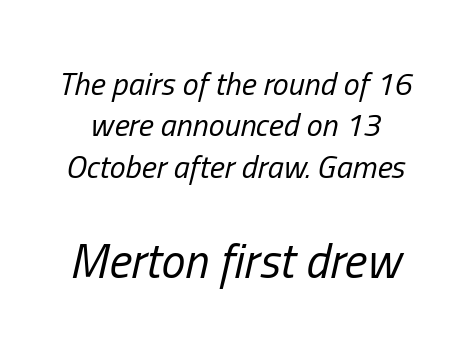
The image shows 48 px regular-weight, condensed type, italic (leaning right); set normal line spacing (1.29x), normal letter spacing, not underlined; the second (bottom) block is 1.5x larger; low stroke contrast and a medium x-height.
